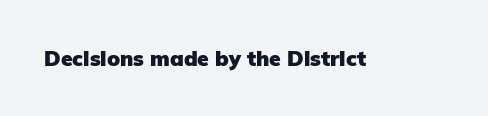
Q: Is the text bold? A: Yes.
Q: Is the text italic (slanted)? A: No, it is upright.
Q: Is the text underlined? A: No.
Q: Is the spacing between letters normal or unusually wide? A: Normal.
